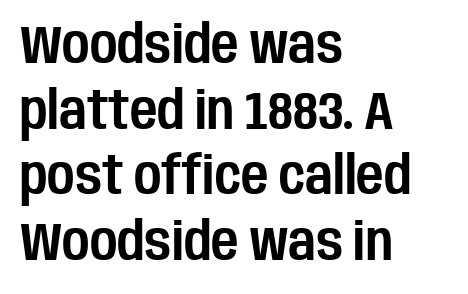
Q: Is the text italic (slanted)? A: No, it is upright.
Q: Is the typeface a serif or a sans-serif typeface? A: Sans-serif.
Q: Is the text underlined? A: No.
Q: How is the paragraph aligned? A: Left-aligned.
Q: Is the spacing between letters normal or unusually wide? A: Normal.
Q: Width (condensed, normal, or wide)? A: Condensed.
Q: Stroke contrast? A: Low.
Q: x-height? A: Large.
Q: Monospaced? A: No.
